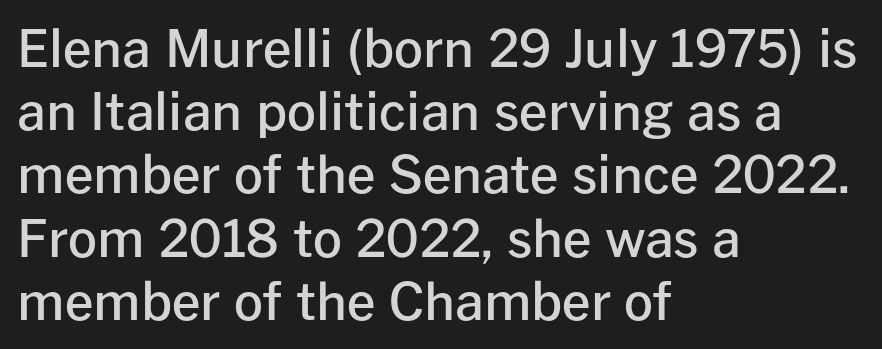
Students, this is semibold: more ink than regular, less than bold. Where is the straight margin? On the left. You could not count columns in this text — the font is proportionally spaced. Stroke terminals: plain, sans-serif. You can tell it's not italic because the verticals are truly vertical. Compared with typical body copy, the letter spacing here is the same.
